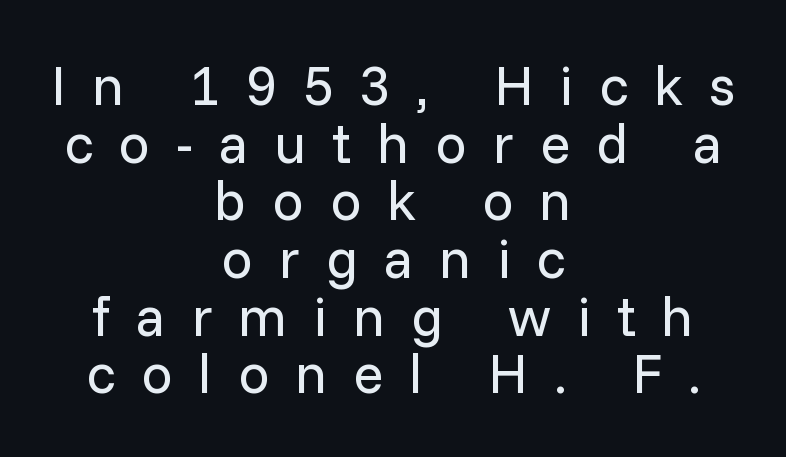
The text was rendered using a sans face with plain stroke endings. If you drew a line through each stem, it would be perfectly vertical. Character widths vary here, with narrow letters taking less room than wide ones. The strokes are not fattened; the text isn't bold. The passage shown has open, widely tracked lettering throughout.
